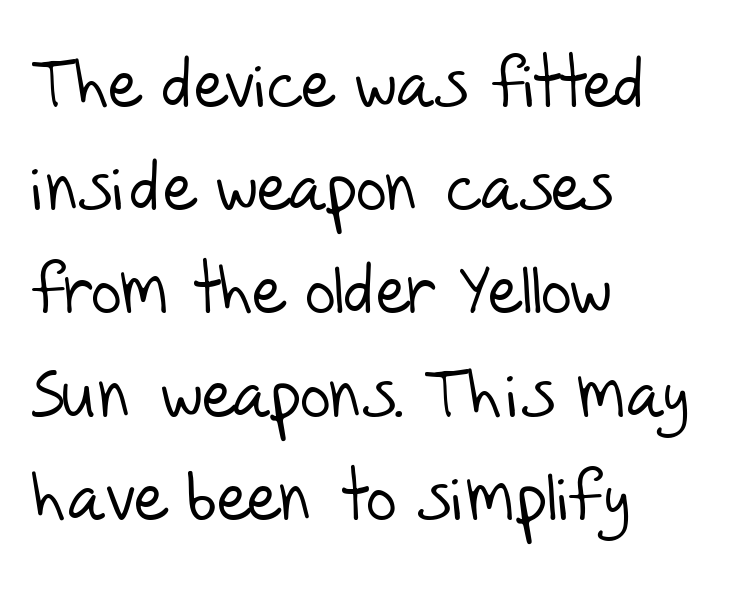
Q: Is the text bold? A: No.
Q: Is the typeface a serif or a sans-serif typeface? A: Sans-serif.
Q: Is the text underlined? A: No.
Q: How is the paragraph aligned? A: Left-aligned.
Q: Is the spacing between letters normal or unusually wide? A: Normal.
Q: Is the spacing between lines tight, normal or loose? A: Normal.
Q: Width (condensed, normal, or wide)? A: Normal.
Q: Stroke contrast? A: Low.
Q: x-height? A: Large.
Q: Monospaced? A: No.
